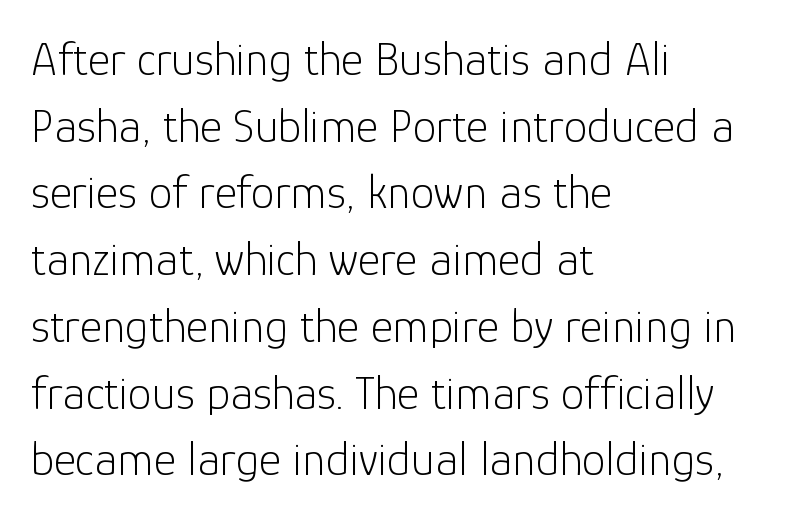
The image shows 48 px light sans-serif type, upright; set left-aligned, normal line spacing (1.39x), normal letter spacing, not underlined; low stroke contrast and a medium x-height.
